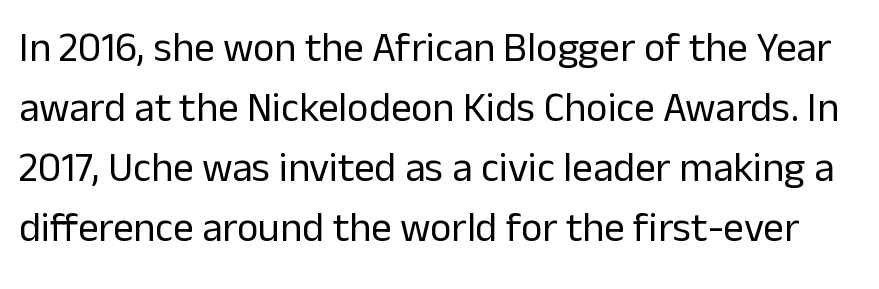
{"serif": "no", "italic": "no", "bold": "no", "weight": "regular", "width": "normal", "stroke_contrast": "low", "x_height": "medium", "monospaced": "no", "underline": "no", "line_spacing": "normal", "line_spacing_ratio": 1.46, "letter_spacing": "normal", "letter_spacing_em": 0.0, "glyph_px": 41}
